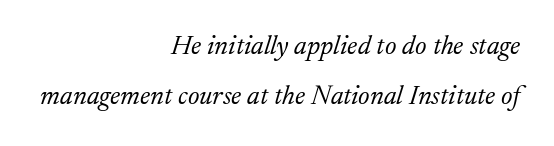
The image shows 27 px text type, italic (leaning right); set right-aligned, line spacing 1.84x, normal letter spacing, not underlined.
